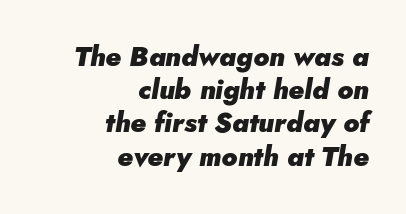
{"italic": "yes", "lean": "right", "slant_degrees": 5, "bold": "yes", "underline": "no", "align": "right", "line_spacing_ratio": 1.23, "letter_spacing": "normal", "letter_spacing_em": 0.0, "glyph_px": 27}
